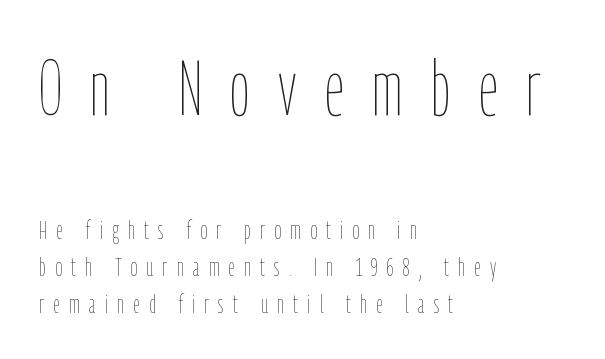
The rendering uses natural spacing where letterforms have individual widths. Stem width sits at or under what a default text font uses. The designer gave the opening block more size than the closing block. Honestly, there is no underline to notice here at all. The lines in this sample share a left origin and differ only in where they stop.
